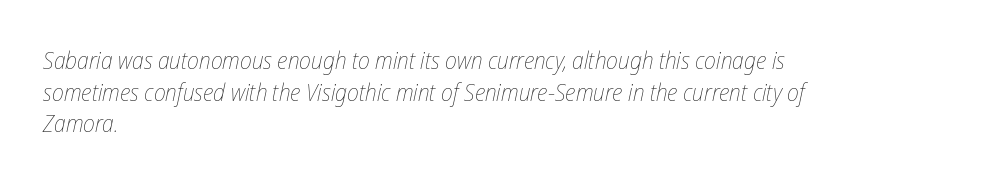
Q: Is the text bold? A: No.
Q: Is the text italic (slanted)? A: Yes, it leans right by about 12 degrees.
Q: Is the text underlined? A: No.
Q: How is the paragraph aligned? A: Left-aligned.
Q: Is the spacing between letters normal or unusually wide? A: Normal.
Q: Is the spacing between lines tight, normal or loose? A: Normal.
